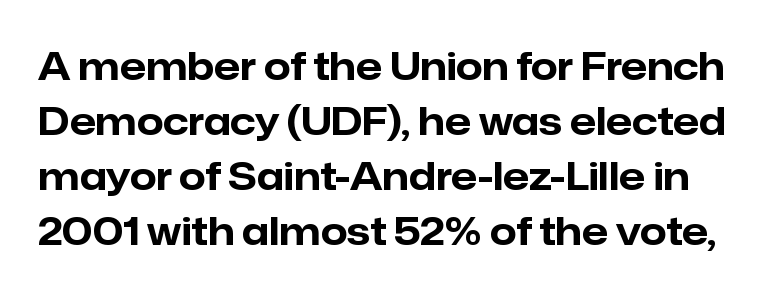
Q: Is the text bold? A: Yes.
Q: Is the text italic (slanted)? A: No, it is upright.
Q: Is the typeface a serif or a sans-serif typeface? A: Sans-serif.
Q: Is the text underlined? A: No.
Q: Is the spacing between letters normal or unusually wide? A: Normal.
Q: Is the spacing between lines tight, normal or loose? A: Normal.
Q: Width (condensed, normal, or wide)? A: Normal.
Q: Stroke contrast? A: Low.
Q: x-height? A: Medium.
Q: Monospaced? A: No.
